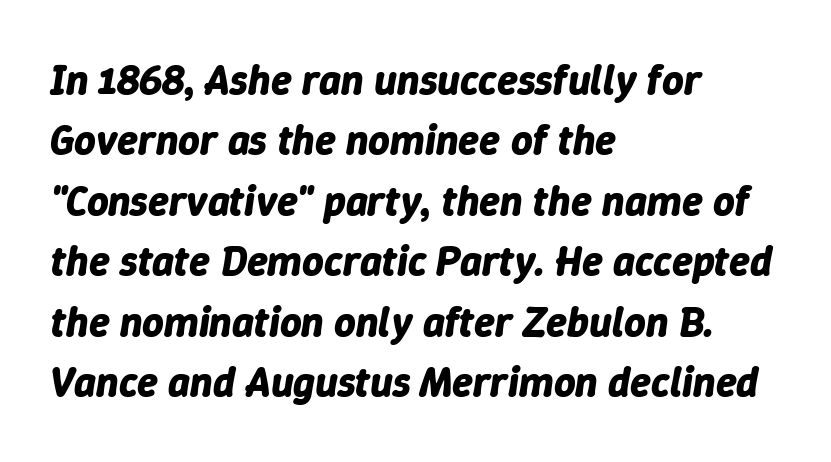
One glance says typical: line gaps are just what's usual. The horizontal fit of the characters is conventional and even. Letters rest on an invisible, unmarked baseline. The lettering tilts uniformly, giving the passage an italic look. Which margin do the lines hug? The left one — the right edge is uneven.
